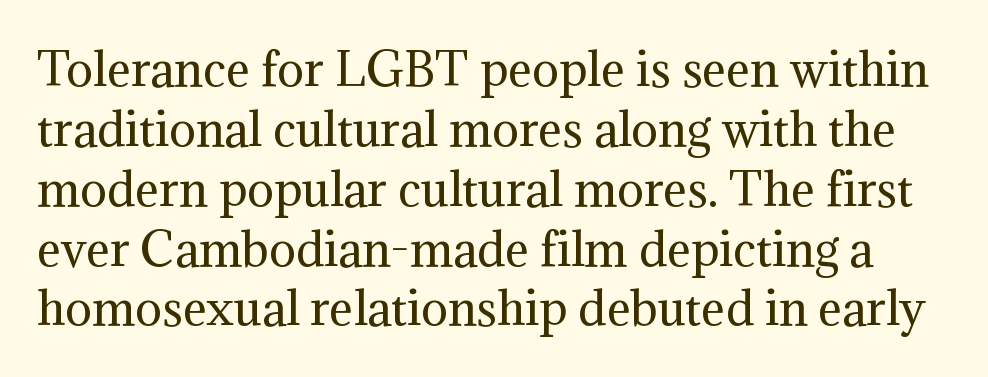
{"serif": "yes", "italic": "no", "bold": "no", "weight": "regular", "width": "normal", "stroke_contrast": "medium", "x_height": "medium", "monospaced": "no", "underline": "no", "line_spacing": "normal", "line_spacing_ratio": 1.33, "letter_spacing": "normal", "letter_spacing_em": 0.0, "glyph_px": 45}
